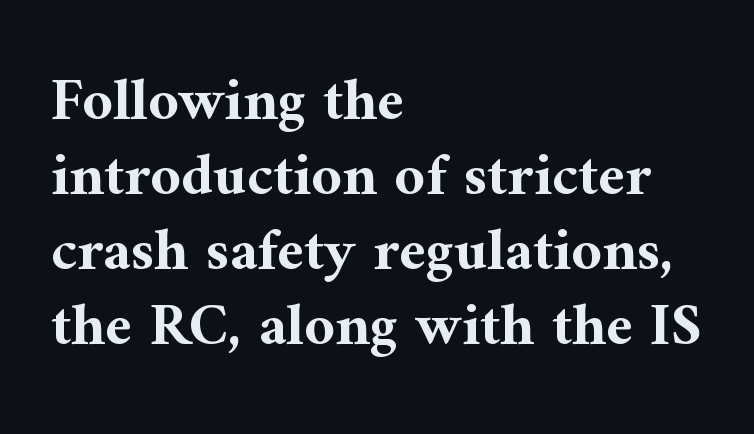
{"serif": "yes", "italic": "no", "bold": "yes", "weight": "bold", "width": "normal", "stroke_contrast": "medium", "x_height": "medium", "monospaced": "no", "underline": "no", "align": "left", "line_spacing": "normal", "line_spacing_ratio": 1.25, "letter_spacing": "normal", "letter_spacing_em": 0.0, "glyph_px": 60}
